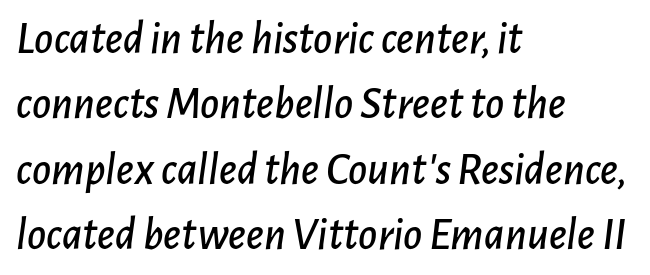
Q: Is the text italic (slanted)? A: Yes, it leans right by about 7 degrees.
Q: Is the text underlined? A: No.
Q: How is the paragraph aligned? A: Left-aligned.
Q: Is the spacing between letters normal or unusually wide? A: Normal.
Q: Is the spacing between lines tight, normal or loose? A: Normal.
Q: Width (condensed, normal, or wide)? A: Normal.
Q: Stroke contrast? A: Low.
Q: x-height? A: Medium.
Q: Monospaced? A: No.
